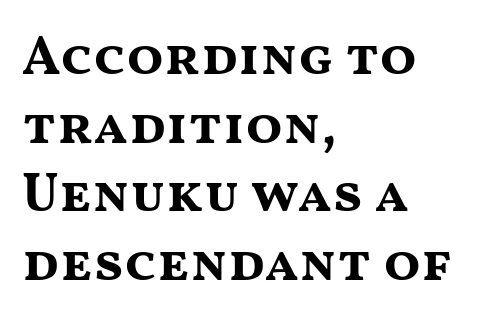
Q: Is the text bold? A: Yes.
Q: Is the text italic (slanted)? A: No, it is upright.
Q: Is the typeface a serif or a sans-serif typeface? A: Sans-serif.
Q: Is the text underlined? A: No.
Q: How is the paragraph aligned? A: Left-aligned.
Q: Is the spacing between letters normal or unusually wide? A: Normal.
Q: Is the spacing between lines tight, normal or loose? A: Normal.
Q: Width (condensed, normal, or wide)? A: Wide.
Q: Stroke contrast? A: Medium.
Q: x-height? A: Medium.
Q: Monospaced? A: No.
